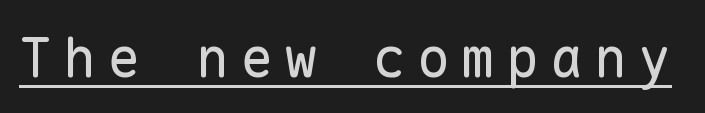
The image shows 56 px regular-weight sans-serif type, upright, monospaced; set underlined; low stroke contrast and a medium x-height.
